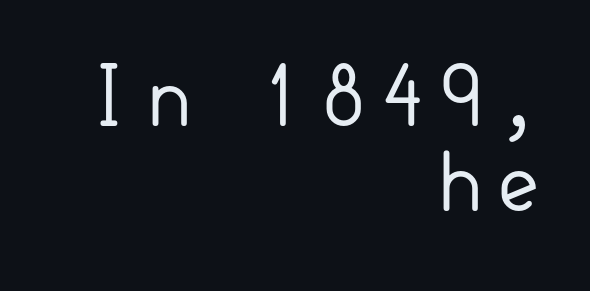
Q: Is the text bold? A: No.
Q: Is the text italic (slanted)? A: No, it is upright.
Q: Is the typeface a serif or a sans-serif typeface? A: Sans-serif.
Q: Is the text underlined? A: No.
Q: How is the paragraph aligned? A: Right-aligned.
Q: Is the spacing between lines tight, normal or loose? A: Tight.
Q: Width (condensed, normal, or wide)? A: Normal.
Q: Stroke contrast? A: Low.
Q: x-height? A: Small.
